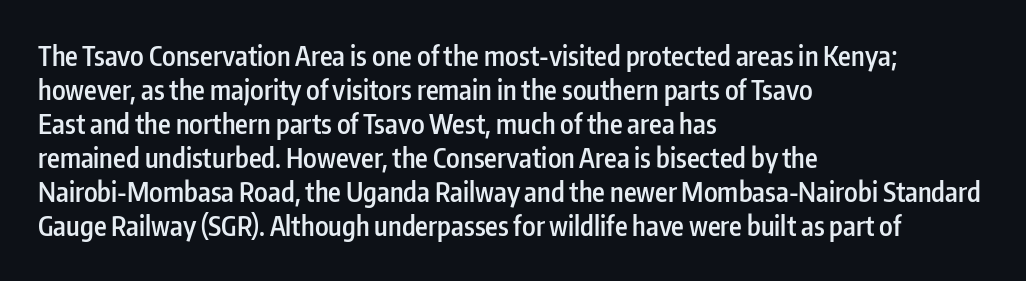
Q: Is the text bold? A: Semi-bold.
Q: Is the text italic (slanted)? A: No, it is upright.
Q: Is the text underlined? A: No.
Q: How is the paragraph aligned? A: Left-aligned.
Q: Is the spacing between letters normal or unusually wide? A: Normal.
Q: Is the spacing between lines tight, normal or loose? A: Normal.
